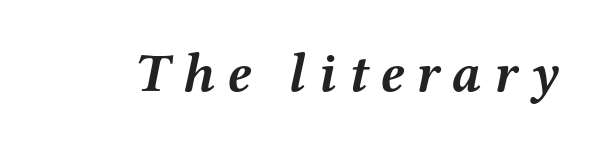
The designer went with a serif here, giving each stem small feet. Emphasis by weight is at full strength: bold. Emphasis-style slanted type is in use. The rendering inserts visible extra space after every character.
